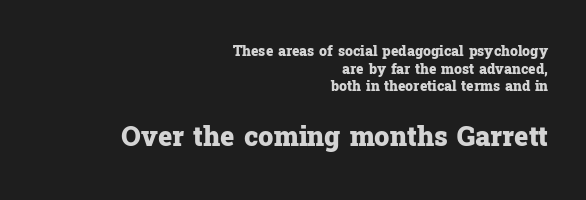
Typeset ragged left — the right edge is the straight one. Stroke thickness is high; the sample reads as a true bold. Leading matches the norm, producing a regular column. Style check: upright.
